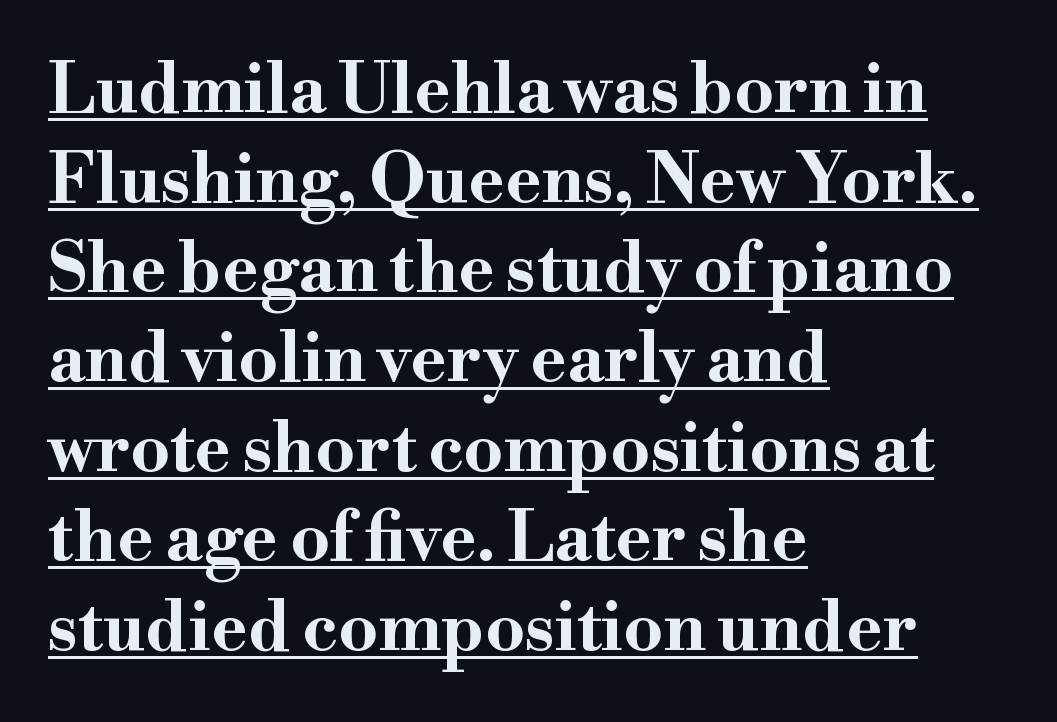
No extra tracking has been applied to these lines. Ordinary non-slanted type is in use. To sum up the face: it has serifs. This sample keeps an unexceptional amount of space between lines.
